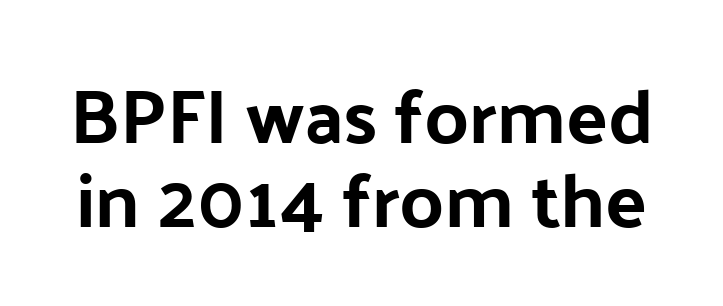
Q: Is the text bold? A: Yes.
Q: Is the text italic (slanted)? A: No, it is upright.
Q: Is the typeface a serif or a sans-serif typeface? A: Sans-serif.
Q: Is the text underlined? A: No.
Q: Is the spacing between letters normal or unusually wide? A: Normal.
Q: Is the spacing between lines tight, normal or loose? A: Tight.
Q: Width (condensed, normal, or wide)? A: Normal.
Q: Stroke contrast? A: Low.
Q: x-height? A: Medium.
Q: Monospaced? A: No.
